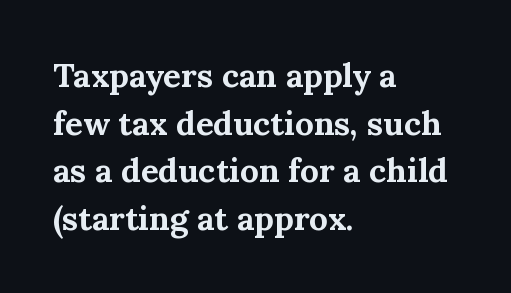
Q: Is the text bold? A: Yes.
Q: Is the text italic (slanted)? A: No, it is upright.
Q: Is the typeface a serif or a sans-serif typeface? A: Serif.
Q: Is the text underlined? A: No.
Q: How is the paragraph aligned? A: Left-aligned.
Q: Is the spacing between letters normal or unusually wide? A: Normal.
Q: Is the spacing between lines tight, normal or loose? A: Normal.
Q: Width (condensed, normal, or wide)? A: Normal.
Q: Stroke contrast? A: Medium.
Q: x-height? A: Medium.
Q: Monospaced? A: No.
